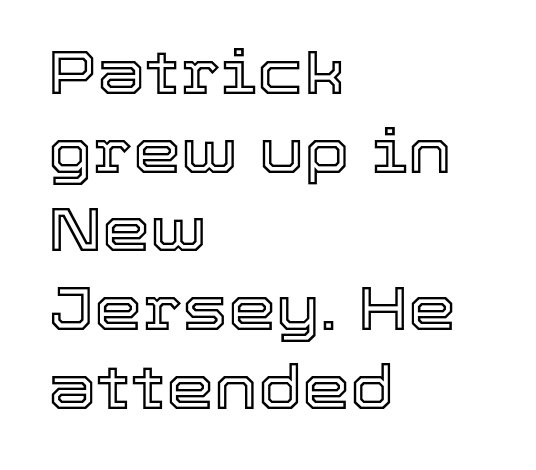
Q: Is the text italic (slanted)? A: No, it is upright.
Q: Is the text underlined? A: No.
Q: How is the paragraph aligned? A: Left-aligned.
Q: Is the spacing between letters normal or unusually wide? A: Normal.
Q: Is the spacing between lines tight, normal or loose? A: Normal.
Q: Width (condensed, normal, or wide)? A: Normal.
Q: x-height? A: Medium.
Q: Monospaced? A: No.
